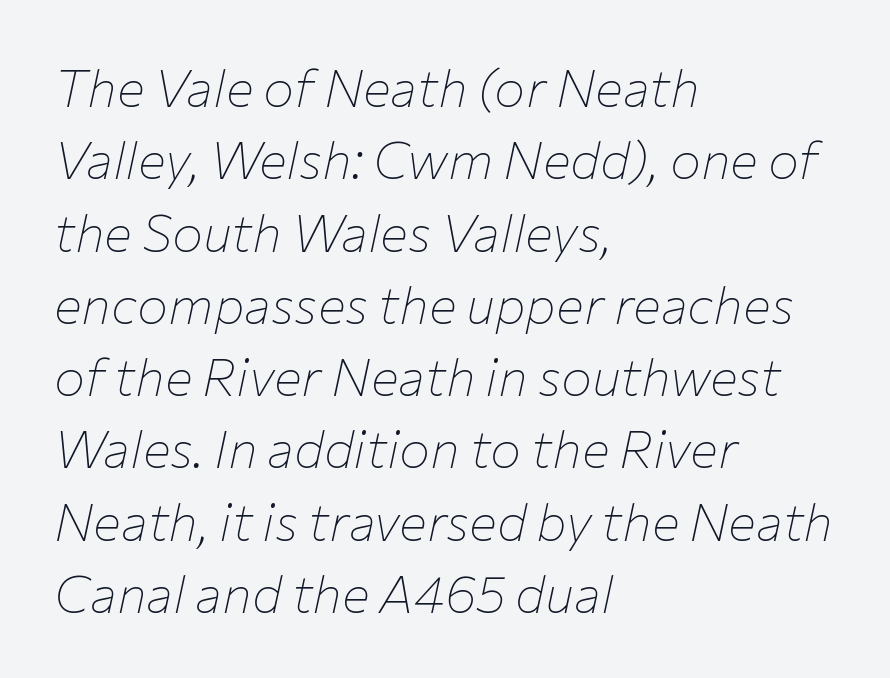
The image shows 52 px thin type, italic (leaning right); set left-aligned, normal line spacing (1.39x), normal letter spacing, not underlined; low stroke contrast and a medium x-height.
